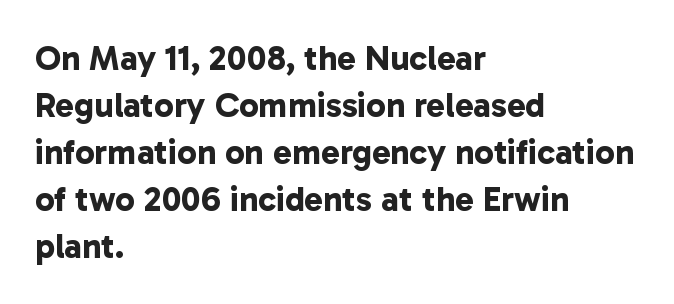
Q: Is the text bold? A: Yes.
Q: Is the typeface a serif or a sans-serif typeface? A: Sans-serif.
Q: Is the text underlined? A: No.
Q: How is the paragraph aligned? A: Left-aligned.
Q: Is the spacing between letters normal or unusually wide? A: Normal.
Q: Is the spacing between lines tight, normal or loose? A: Normal.
Q: Width (condensed, normal, or wide)? A: Normal.
Q: Stroke contrast? A: Low.
Q: x-height? A: Medium.
Q: Monospaced? A: No.
